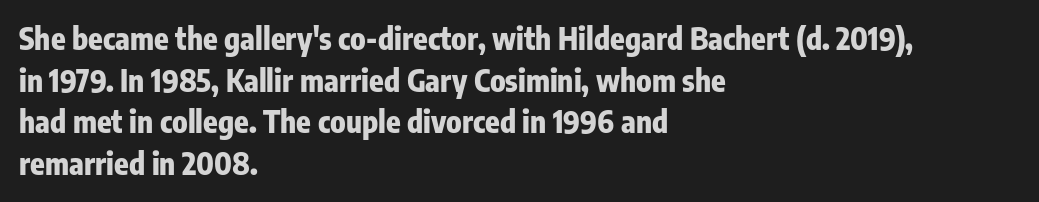
{"serif": "no", "italic": "no", "bold": "yes", "weight": "heavy", "width": "condensed", "stroke_contrast": "low", "x_height": "medium", "monospaced": "no", "underline": "no", "align": "left", "line_spacing": "normal", "line_spacing_ratio": 1.39, "letter_spacing": "normal", "letter_spacing_em": 0.0, "glyph_px": 30}
